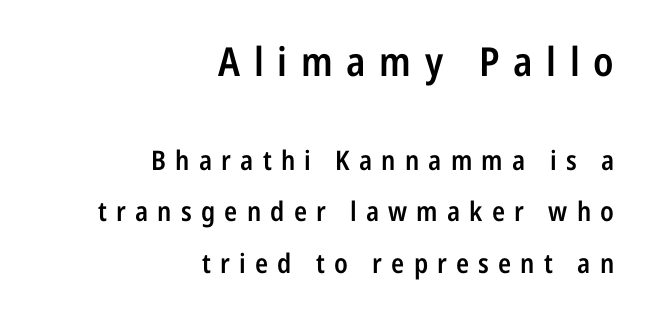
The image shows 40 px semibold, condensed sans-serif type, upright; set right-aligned, loose line spacing (1.9x), unusually wide letter spacing (+0.34 em), not underlined; the first (top) block is 1.48x larger; low stroke contrast and a medium x-height.
